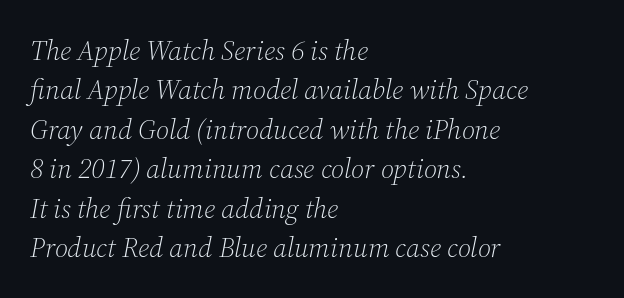
{"serif": "yes", "italic": "yes", "lean": "right", "slant_degrees": 12, "bold": "no", "weight": "light", "width": "normal", "stroke_contrast": "medium", "x_height": "medium", "monospaced": "no", "underline": "no", "align": "left", "line_spacing": "normal", "line_spacing_ratio": 1.41, "letter_spacing": "normal", "letter_spacing_em": 0.0, "glyph_px": 28}
